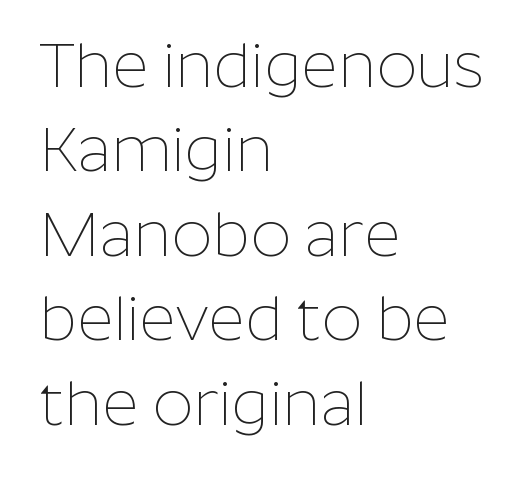
Q: Is the text bold? A: No.
Q: Is the text italic (slanted)? A: No, it is upright.
Q: Is the typeface a serif or a sans-serif typeface? A: Sans-serif.
Q: Is the text underlined? A: No.
Q: How is the paragraph aligned? A: Left-aligned.
Q: Is the spacing between letters normal or unusually wide? A: Normal.
Q: Is the spacing between lines tight, normal or loose? A: Normal.
Q: Width (condensed, normal, or wide)? A: Normal.
Q: Stroke contrast? A: Low.
Q: x-height? A: Medium.
Q: Monospaced? A: No.
